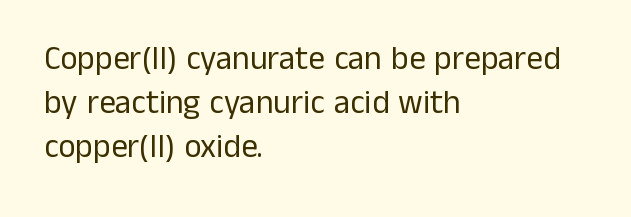
Q: Is the text bold? A: No.
Q: Is the text italic (slanted)? A: No, it is upright.
Q: Is the typeface a serif or a sans-serif typeface? A: Sans-serif.
Q: Is the text underlined? A: No.
Q: How is the paragraph aligned? A: Left-aligned.
Q: Is the spacing between letters normal or unusually wide? A: Normal.
Q: Is the spacing between lines tight, normal or loose? A: Normal.
Q: Width (condensed, normal, or wide)? A: Normal.
Q: Stroke contrast? A: Low.
Q: x-height? A: Medium.
Q: Monospaced? A: No.
